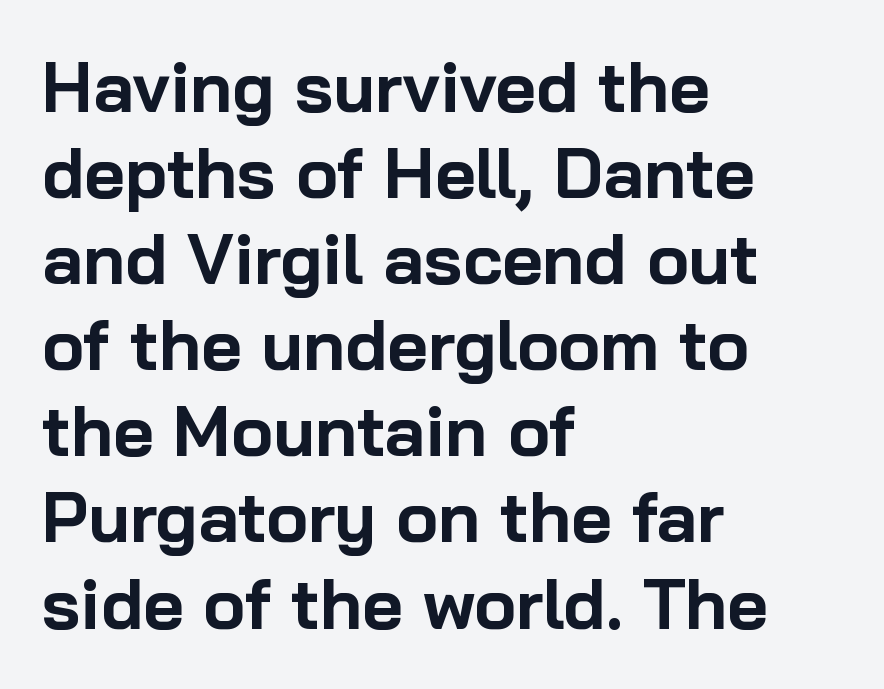
{"serif": "no", "italic": "no", "bold": "yes", "weight": "bold", "width": "normal", "stroke_contrast": "low", "x_height": "medium", "monospaced": "no", "underline": "no", "align": "left", "line_spacing_ratio": 1.23, "letter_spacing": "normal", "letter_spacing_em": 0.0, "glyph_px": 70}
